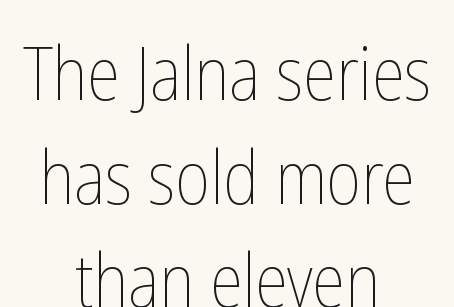
The image shows 74 px thin, condensed type, upright; set centered, normal line spacing (1.4x), normal letter spacing, not underlined; low stroke contrast and a medium x-height.
